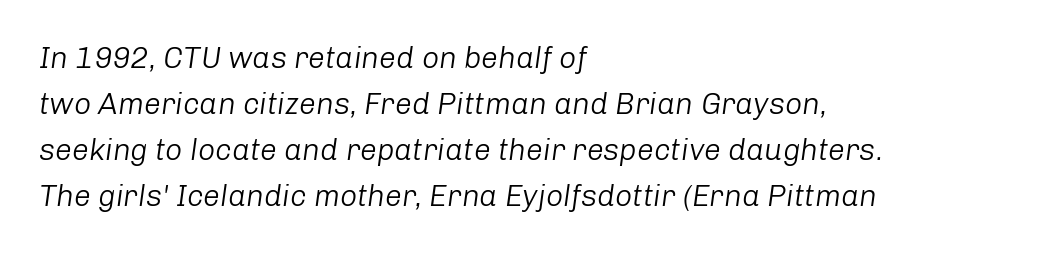
{"italic": "yes", "lean": "right", "slant_degrees": 8, "bold": "no", "weight": "light", "width": "normal", "stroke_contrast": "low", "x_height": "medium", "monospaced": "no", "underline": "no", "align": "left", "line_spacing": "normal", "line_spacing_ratio": 1.53, "letter_spacing": "normal", "letter_spacing_em": 0.0, "glyph_px": 30}
